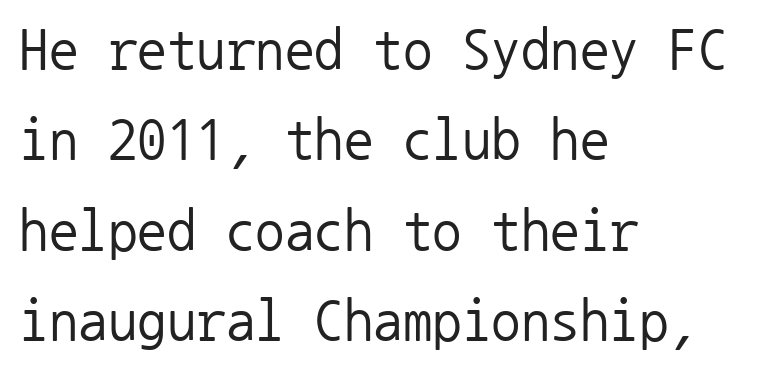
Q: Is the text bold? A: No.
Q: Is the text italic (slanted)? A: No, it is upright.
Q: Is the typeface a serif or a sans-serif typeface? A: Sans-serif.
Q: Is the text underlined? A: No.
Q: How is the paragraph aligned? A: Left-aligned.
Q: Is the spacing between letters normal or unusually wide? A: Normal.
Q: Is the spacing between lines tight, normal or loose? A: Normal.
Q: Width (condensed, normal, or wide)? A: Normal.
Q: Stroke contrast? A: Low.
Q: x-height? A: Medium.
Q: Monospaced? A: Yes.
